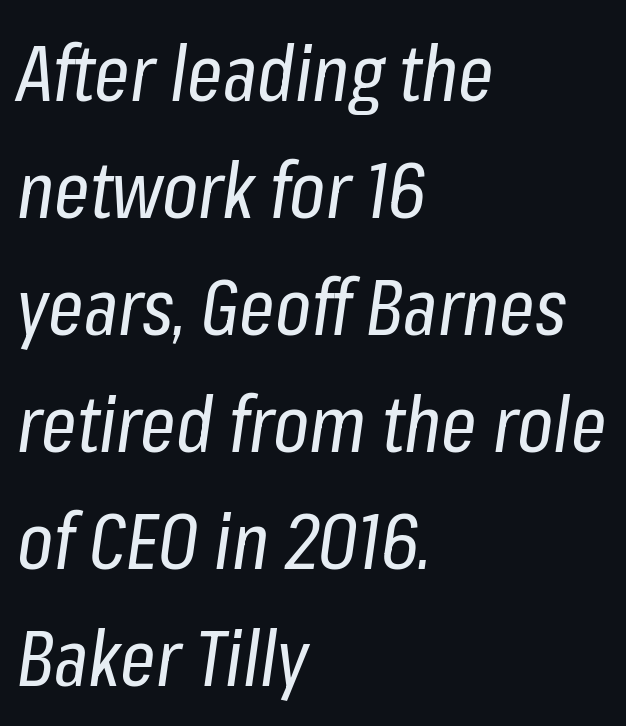
Q: Is the text bold? A: No.
Q: Is the text italic (slanted)? A: Yes, it leans right by about 8 degrees.
Q: Is the text underlined? A: No.
Q: How is the paragraph aligned? A: Left-aligned.
Q: Is the spacing between letters normal or unusually wide? A: Normal.
Q: Is the spacing between lines tight, normal or loose? A: Normal.
Q: Width (condensed, normal, or wide)? A: Condensed.
Q: Stroke contrast? A: Low.
Q: x-height? A: Medium.
Q: Monospaced? A: No.
